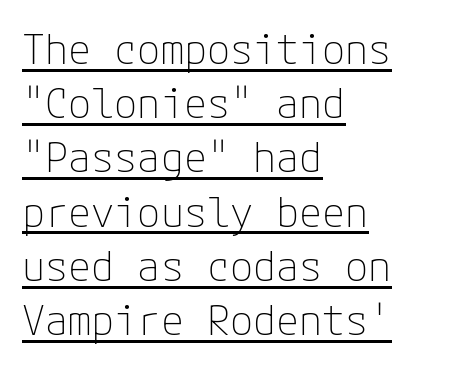
Q: Is the text bold? A: No.
Q: Is the text italic (slanted)? A: No, it is upright.
Q: Is the typeface a serif or a sans-serif typeface? A: Sans-serif.
Q: Is the text underlined? A: Yes.
Q: How is the paragraph aligned? A: Left-aligned.
Q: Is the spacing between letters normal or unusually wide? A: Normal.
Q: Is the spacing between lines tight, normal or loose? A: Normal.
Q: Width (condensed, normal, or wide)? A: Normal.
Q: Stroke contrast? A: Low.
Q: x-height? A: Medium.
